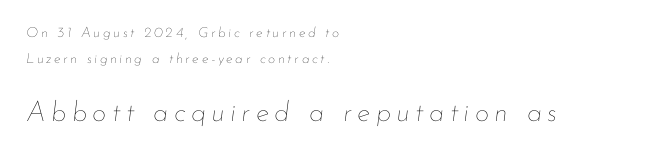
{"italic": "yes", "lean": "right", "slant_degrees": 7, "bold": "no", "weight": "thin", "width": "normal", "stroke_contrast": "low", "x_height": "small", "monospaced": "no", "underline": "no", "align": "left", "line_spacing_ratio": 1.85, "larger_block": "second", "size_ratio": 2.0, "glyph_px": 28}
